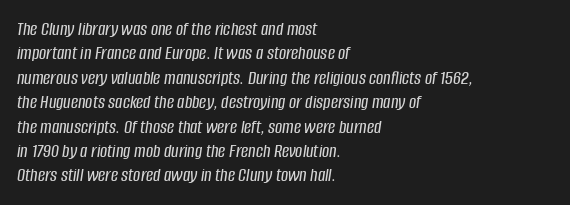
Q: Is the text italic (slanted)? A: Yes, it leans right by about 8 degrees.
Q: Is the text underlined? A: No.
Q: How is the paragraph aligned? A: Left-aligned.
Q: Is the spacing between letters normal or unusually wide? A: Normal.
